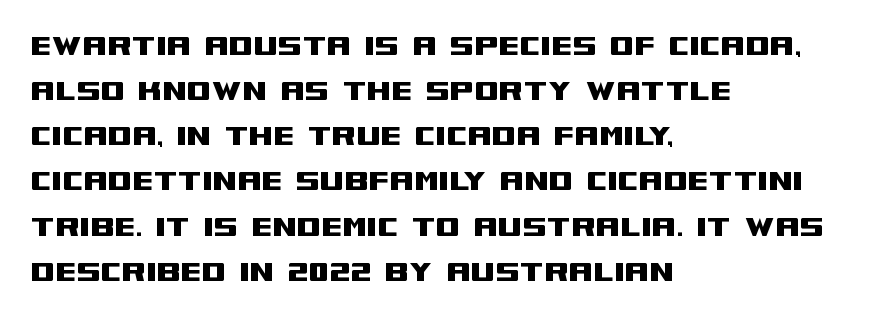
The image shows 35 px wide sans-serif type, upright; set left-aligned, normal line spacing (1.29x), normal letter spacing, not underlined; medium stroke contrast and a large x-height.
